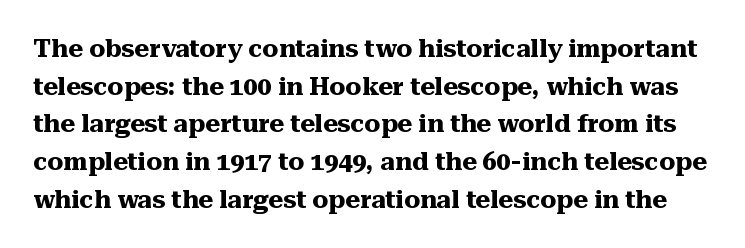
Q: Is the text bold? A: Yes.
Q: Is the text italic (slanted)? A: No, it is upright.
Q: Is the text underlined? A: No.
Q: Is the spacing between letters normal or unusually wide? A: Normal.
Q: Is the spacing between lines tight, normal or loose? A: Normal.
